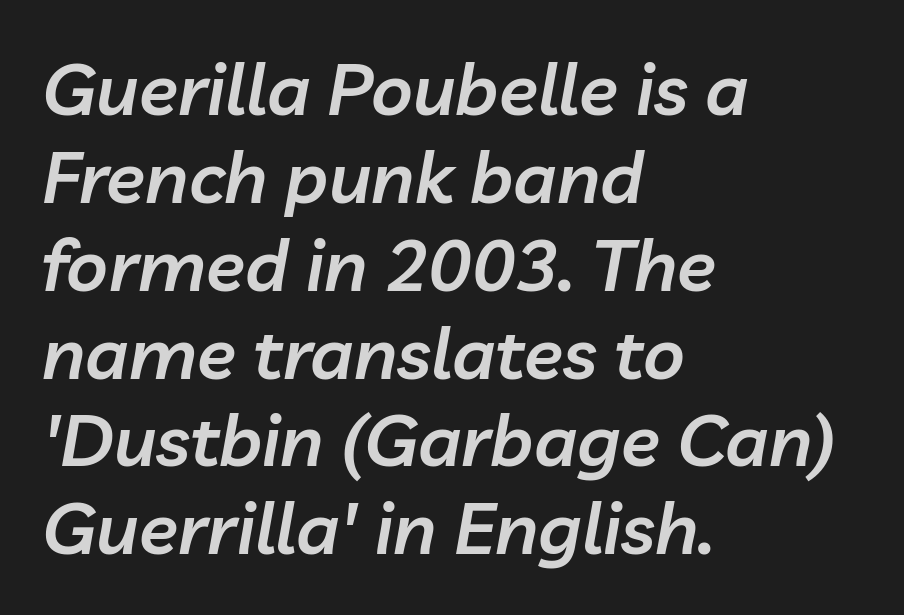
The image shows 72 px semibold type, italic (leaning right); set left-aligned, line spacing 1.22x, normal letter spacing, not underlined; low stroke contrast and a medium x-height.
